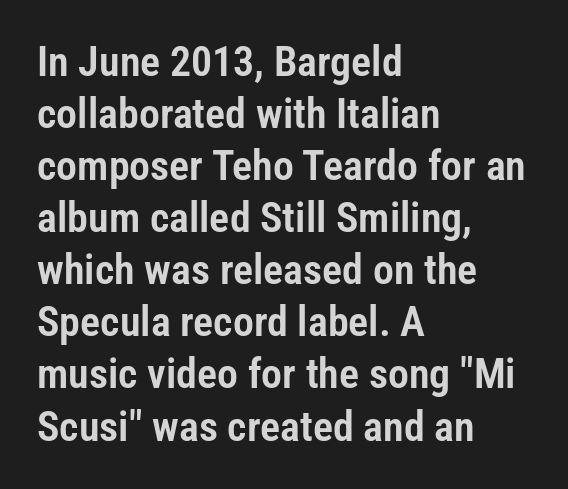
Q: Is the text italic (slanted)? A: No, it is upright.
Q: Is the typeface a serif or a sans-serif typeface? A: Sans-serif.
Q: Is the text underlined? A: No.
Q: How is the paragraph aligned? A: Left-aligned.
Q: Is the spacing between letters normal or unusually wide? A: Normal.
Q: Width (condensed, normal, or wide)? A: Condensed.
Q: Stroke contrast? A: Low.
Q: x-height? A: Medium.
Q: Monospaced? A: No.
